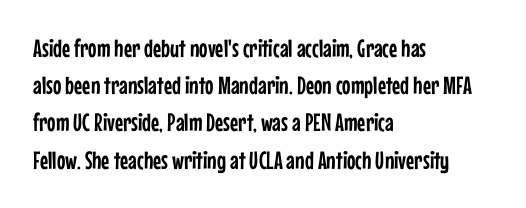
{"italic": "no", "underline": "no", "align": "left", "line_spacing": "normal", "line_spacing_ratio": 1.49, "letter_spacing": "normal", "letter_spacing_em": 0.0, "glyph_px": 25}
